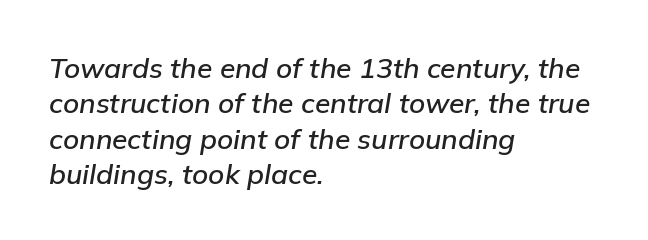
The image shows 28 px text type, italic (leaning right); set left-aligned, normal line spacing (1.26x), normal letter spacing, not underlined; low stroke contrast and a medium x-height.
